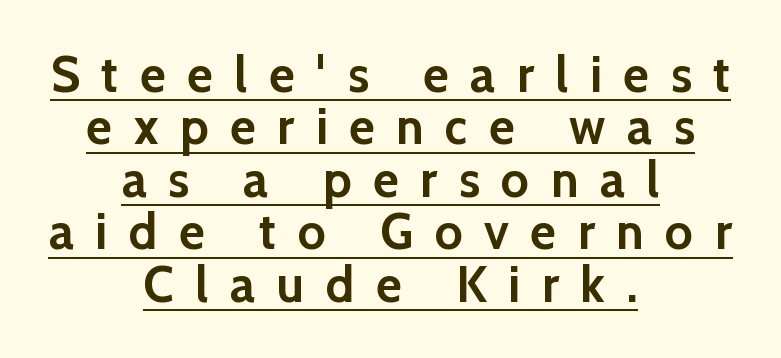
Q: Is the text bold? A: Yes.
Q: Is the text italic (slanted)? A: No, it is upright.
Q: Is the typeface a serif or a sans-serif typeface? A: Sans-serif.
Q: Is the text underlined? A: Yes.
Q: How is the paragraph aligned? A: Centered.
Q: Is the spacing between letters normal or unusually wide? A: Unusually wide.
Q: Is the spacing between lines tight, normal or loose? A: Tight.
Q: Width (condensed, normal, or wide)? A: Normal.
Q: x-height? A: Medium.
Q: Monospaced? A: No.
